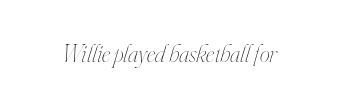
{"italic": "yes", "lean": "right", "slant_degrees": 16, "bold": "no", "underline": "no", "letter_spacing": "normal", "letter_spacing_em": 0.0, "glyph_px": 25}
